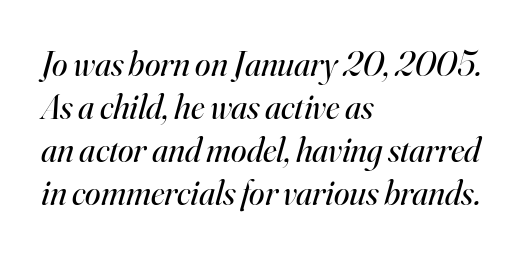
A typesetter would mark this as italic. Descenders hang freely into open space. In CSS terms this would be text-align: left. The face looks like a standard text weight, possibly lighter. Small tapered or slab feet sit at the stroke ends, so this counts as serif.
